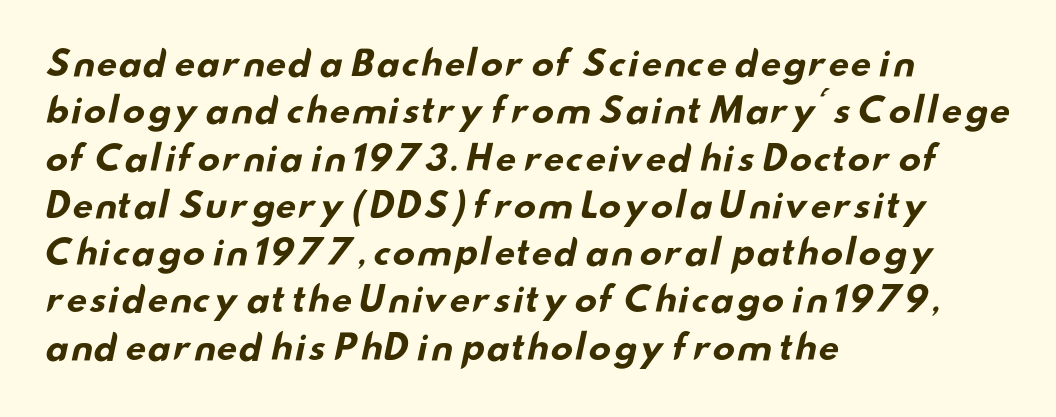
Q: Is the text bold? A: Yes.
Q: Is the typeface a serif or a sans-serif typeface? A: Sans-serif.
Q: Is the text underlined? A: No.
Q: How is the paragraph aligned? A: Left-aligned.
Q: Is the spacing between letters normal or unusually wide? A: Normal.
Q: Is the spacing between lines tight, normal or loose? A: Normal.
Q: Width (condensed, normal, or wide)? A: Wide.
Q: Stroke contrast? A: Low.
Q: x-height? A: Small.
Q: Monospaced? A: No.
